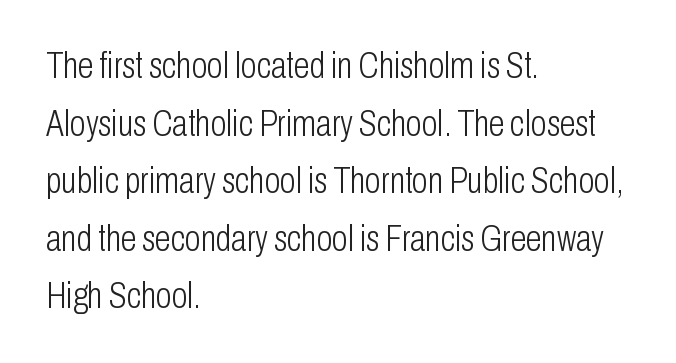
No chunkiness to these letters — they're not bold. The paragraph has a hard left edge and a soft right edge. Regular leading. Proportional: the letters do not fall into vertical columns. Underline: absent. These lines were composed using upright roman letters.
